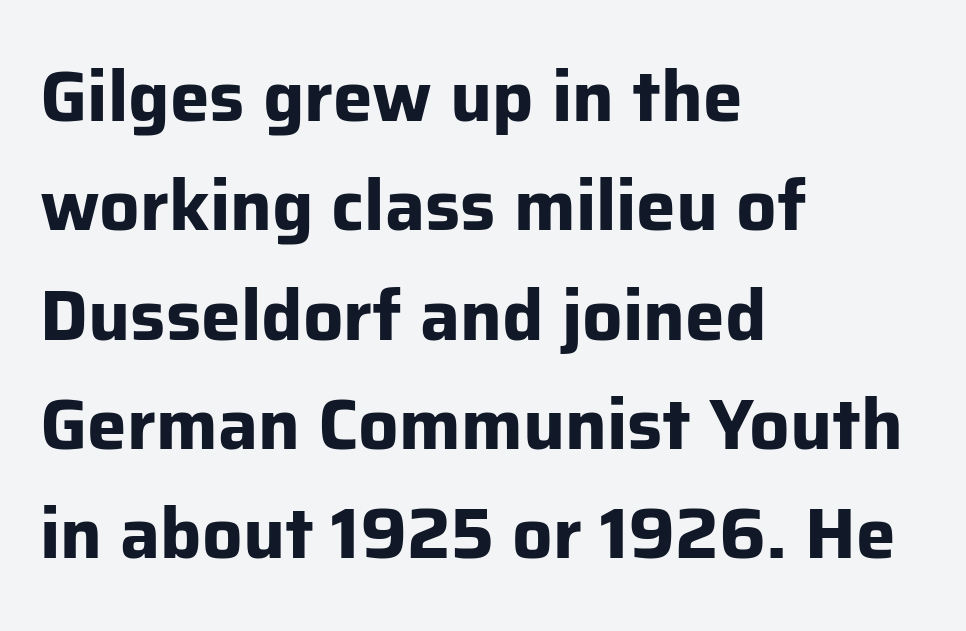
The image shows 71 px bold sans-serif type, upright; set left-aligned, normal line spacing (1.54x), normal letter spacing, not underlined; low stroke contrast and a medium x-height.
